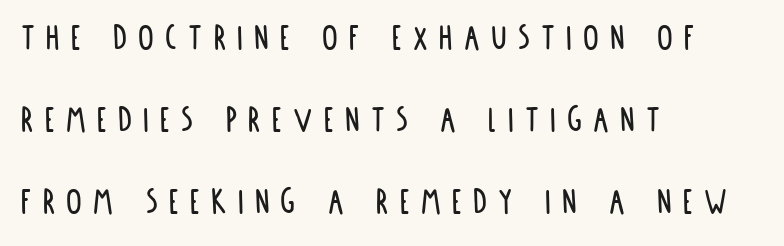
Letterform terminals end flat and unadorned throughout the passage. The glyphs are unaccompanied by any horizontal stroke below them. Is this a fixed-width face? No — the glyphs have proportional, varying widths. The passage shown has open, widely tracked lettering throughout. These lines stack with their left ends in a neat column. This sample trades compactness for vertical openness between lines.
